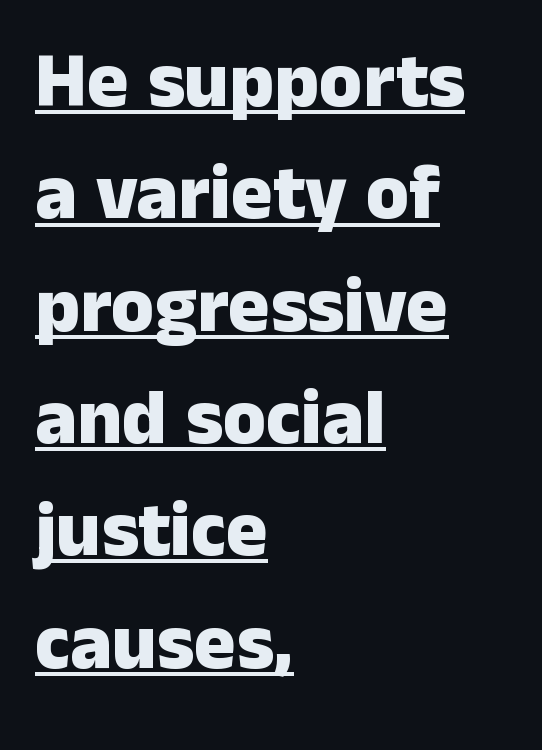
Q: Is the text bold? A: Yes.
Q: Is the text italic (slanted)? A: No, it is upright.
Q: Is the typeface a serif or a sans-serif typeface? A: Sans-serif.
Q: Is the text underlined? A: Yes.
Q: How is the paragraph aligned? A: Left-aligned.
Q: Is the spacing between letters normal or unusually wide? A: Normal.
Q: Is the spacing between lines tight, normal or loose? A: Normal.
Q: Width (condensed, normal, or wide)? A: Normal.
Q: Stroke contrast? A: Low.
Q: x-height? A: Medium.
Q: Monospaced? A: No.
